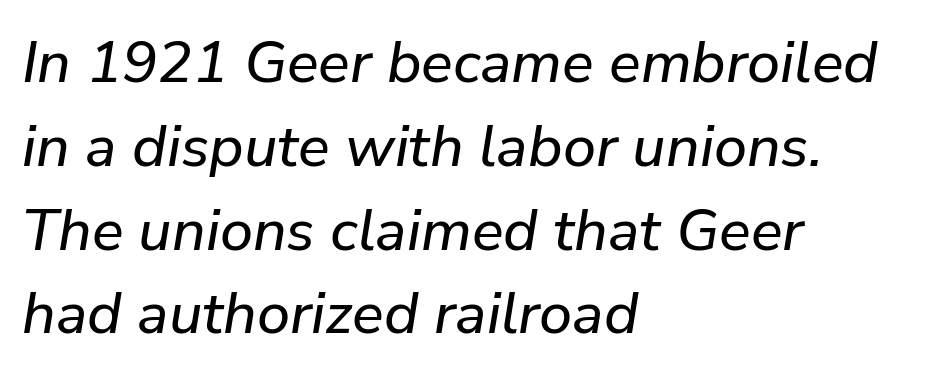
Q: Is the text italic (slanted)? A: Yes, it leans right by about 9 degrees.
Q: Is the text underlined? A: No.
Q: How is the paragraph aligned? A: Left-aligned.
Q: Is the spacing between letters normal or unusually wide? A: Normal.
Q: Is the spacing between lines tight, normal or loose? A: Normal.
Q: Width (condensed, normal, or wide)? A: Normal.
Q: Stroke contrast? A: Low.
Q: x-height? A: Medium.
Q: Monospaced? A: No.
